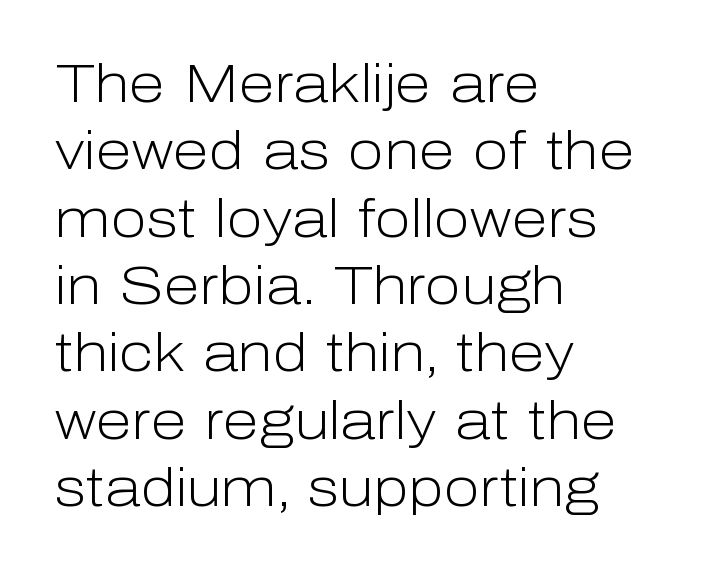
In terms of letterform style, serifs are entirely absent. Bare-footed words on every line. Here the designer chose a conventional face with non-uniform glyph widths. The typesetter chose a ragged-right arrangement here. Summary of vertical rhythm: regular, with standard interline spacing. Posture: straight, roman, zero tilt.
